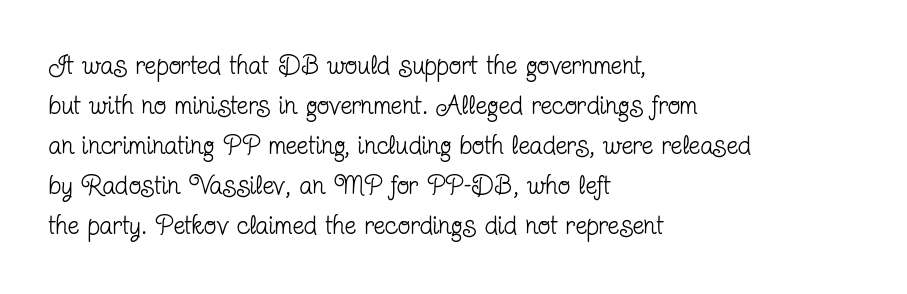
{"italic": "no", "bold": "no", "underline": "no", "align": "left", "line_spacing": "normal", "line_spacing_ratio": 1.54, "letter_spacing": "normal", "letter_spacing_em": 0.0, "glyph_px": 26}
